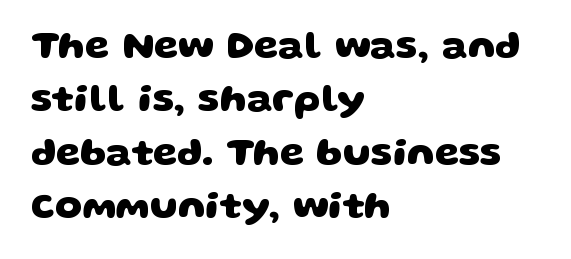
The lines in this sample share a left origin and differ only in where they stop. Beneath every word, the page is bare. Regular leading. Spacing verdict: proportional, widths tailored to each character.
